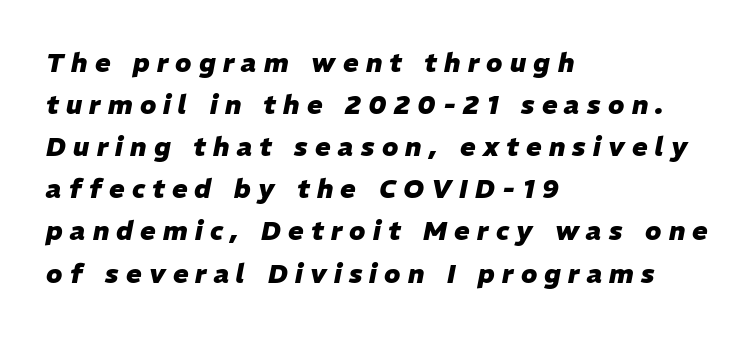
Q: Is the text bold? A: Yes.
Q: Is the text italic (slanted)? A: Yes, it leans right by about 11 degrees.
Q: Is the text underlined? A: No.
Q: How is the paragraph aligned? A: Left-aligned.
Q: Is the spacing between letters normal or unusually wide? A: Unusually wide.
Q: Is the spacing between lines tight, normal or loose? A: Normal.
